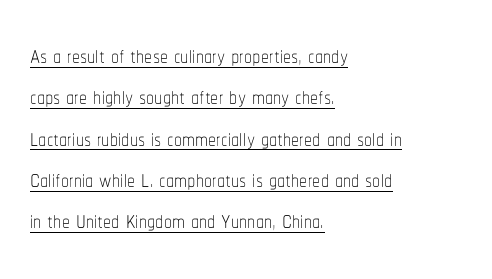
{"italic": "no", "bold": "no", "weight": "thin", "width": "condensed", "stroke_contrast": "low", "x_height": "medium", "monospaced": "no", "underline": "yes", "align": "left", "line_spacing": "normal", "line_spacing_ratio": 1.29, "letter_spacing": "normal", "letter_spacing_em": 0.0, "glyph_px": 32}
